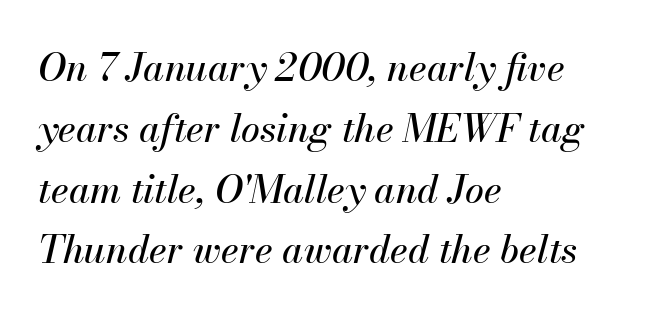
Q: Is the text italic (slanted)? A: Yes, it leans right by about 13 degrees.
Q: Is the text underlined? A: No.
Q: How is the paragraph aligned? A: Left-aligned.
Q: Is the spacing between letters normal or unusually wide? A: Normal.
Q: Is the spacing between lines tight, normal or loose? A: Normal.
Q: Width (condensed, normal, or wide)? A: Normal.
Q: Stroke contrast? A: Medium.
Q: x-height? A: Small.
Q: Monospaced? A: No.
